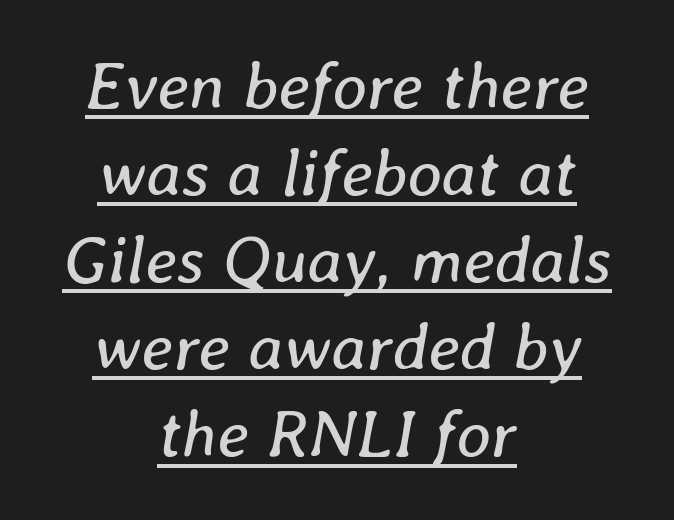
The image shows 67 px regular-weight type, italic (leaning right); set centered, normal line spacing (1.3x), normal letter spacing, underlined; low stroke contrast and a medium x-height.
